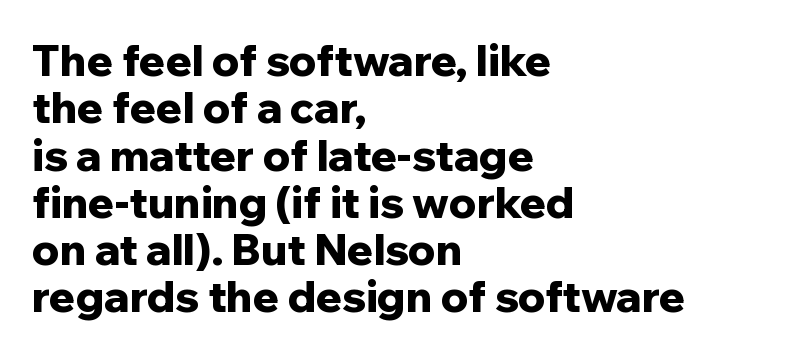
The typeface chosen for these lines omits serifs. Look at the tracking — it's just the regular setting, nothing added. The type sits square on the baseline with zero lean. These lines are set flush left with a ragged right edge.
